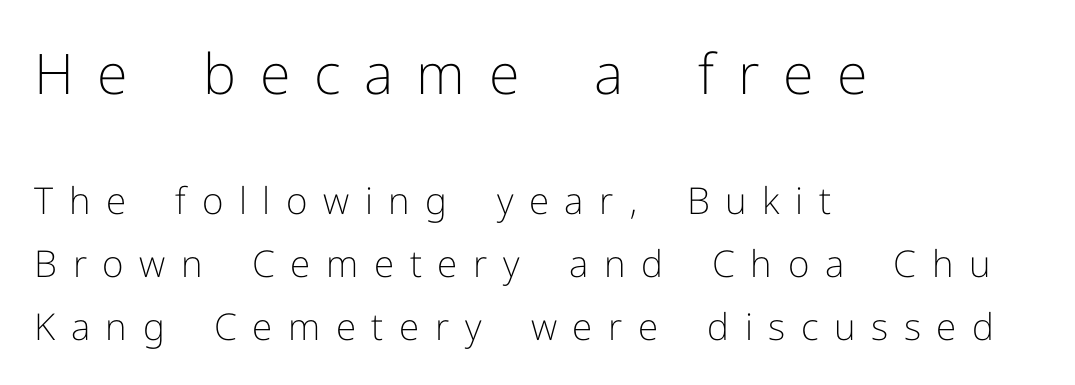
{"serif": "no", "italic": "no", "bold": "no", "weight": "light", "width": "normal", "stroke_contrast": "low", "x_height": "medium", "monospaced": "no", "underline": "no", "align": "left", "line_spacing": "normal", "line_spacing_ratio": 1.7, "letter_spacing": "wide", "letter_spacing_em": 0.42, "larger_block": "first", "size_ratio": 1.51, "glyph_px": 56}
